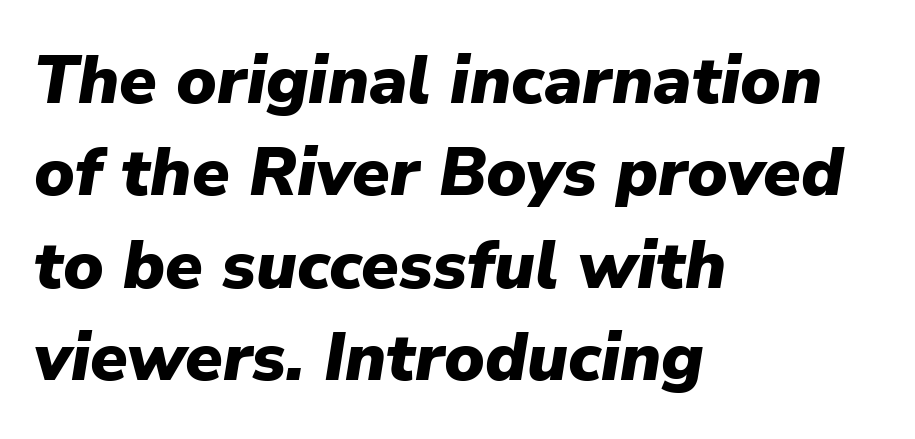
Q: Is the text bold? A: Yes.
Q: Is the text italic (slanted)? A: Yes, it leans right by about 9 degrees.
Q: Is the text underlined? A: No.
Q: How is the paragraph aligned? A: Left-aligned.
Q: Is the spacing between letters normal or unusually wide? A: Normal.
Q: Is the spacing between lines tight, normal or loose? A: Normal.
Q: Width (condensed, normal, or wide)? A: Normal.
Q: Stroke contrast? A: Low.
Q: x-height? A: Medium.
Q: Monospaced? A: No.
